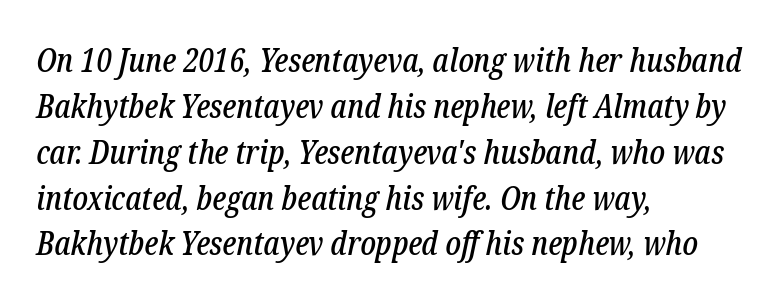
{"serif": "yes", "italic": "yes", "lean": "right", "slant_degrees": 12, "width": "condensed", "stroke_contrast": "low", "x_height": "medium", "monospaced": "no", "underline": "no", "align": "left", "line_spacing": "normal", "line_spacing_ratio": 1.39, "letter_spacing": "normal", "letter_spacing_em": 0.0, "glyph_px": 33}
